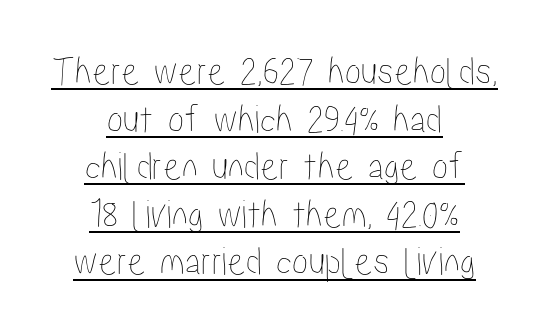
{"italic": "no", "width": "condensed", "stroke_contrast": "low", "x_height": "medium", "monospaced": "no", "underline": "yes", "align": "center", "line_spacing_ratio": 1.16, "letter_spacing": "normal", "letter_spacing_em": 0.0, "glyph_px": 41}
